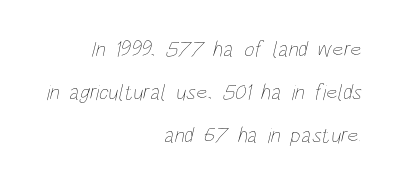
How are the letters spaced? Ordinarily, with no added tracking. These lines stand farther apart than default settings would place them. Letters rest on an invisible, unmarked baseline. A quiet, ordinary-to-light weight characterises the typeface. Typeset ragged left — the right edge is the straight one.
